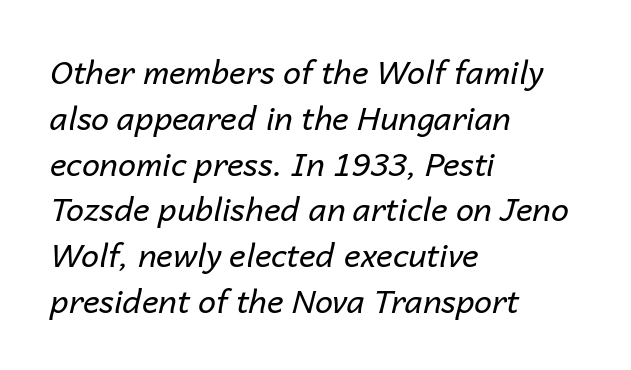
The image shows 32 px regular-weight type, italic (leaning right); set left-aligned, normal line spacing (1.43x), normal letter spacing, not underlined; low stroke contrast and a medium x-height.
